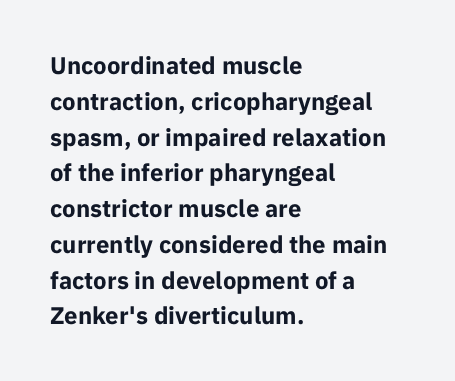
Italic: no, the glyphs are upright roman. Reading down the column, the eye jumps a familiar distance to each next line. Each row of text sits above clean, open space. Chunky letters — that's bold for sure.
